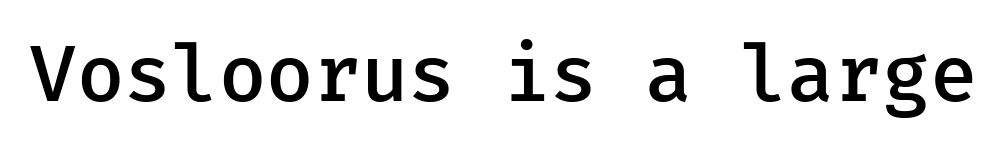
In terms of weight, the rendering is demibold, just under bold. Honestly, the letter spacing is just normal — you wouldn't notice it. Do the characters align in a grid? Yes, the font is monospaced. Style check: upright. The baseline area is clear. Is this a sans? Yes — the strokes have no serifs.
